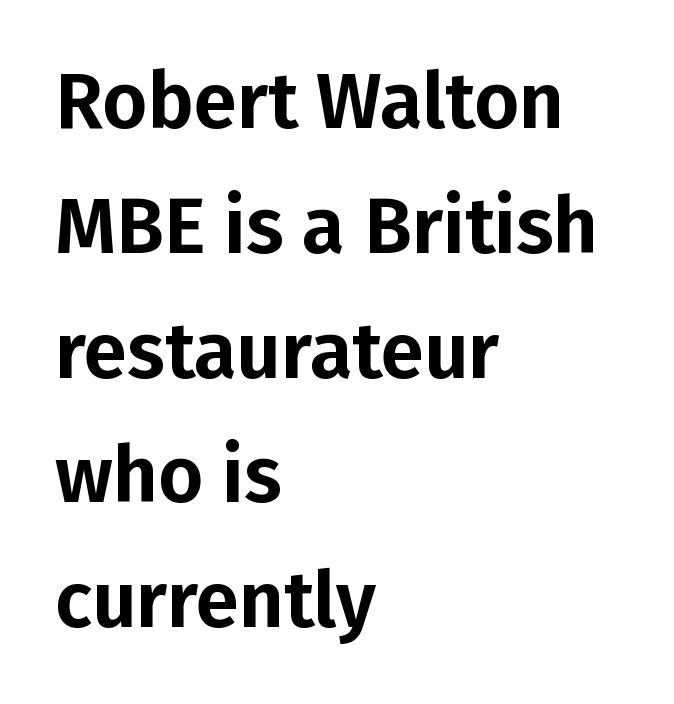
{"serif": "no", "italic": "no", "width": "normal", "stroke_contrast": "low", "x_height": "medium", "monospaced": "no", "underline": "no", "align": "left", "line_spacing": "normal", "line_spacing_ratio": 1.6, "letter_spacing": "normal", "letter_spacing_em": 0.0, "glyph_px": 78}
